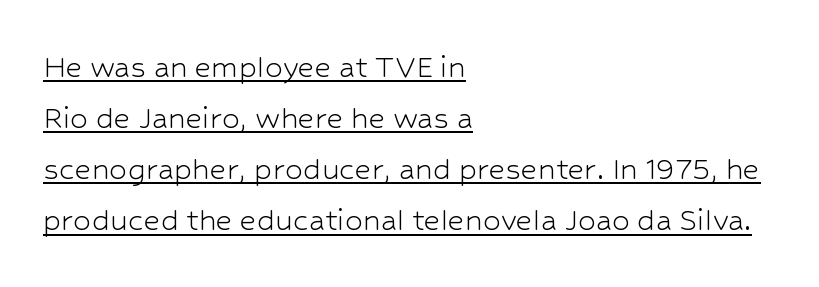
You could call the tracking neutral — neither tight nor loose. The type family on display is of the sans-serif kind. A typesetter would call this proportional, since set widths differ per character. Each line starts at the same left margin while the right side varies.
